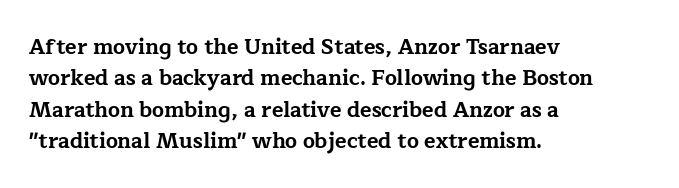
Q: Is the text bold? A: Yes.
Q: Is the text italic (slanted)? A: No, it is upright.
Q: Is the text underlined? A: No.
Q: How is the paragraph aligned? A: Left-aligned.
Q: Is the spacing between letters normal or unusually wide? A: Normal.
Q: Is the spacing between lines tight, normal or loose? A: Normal.
